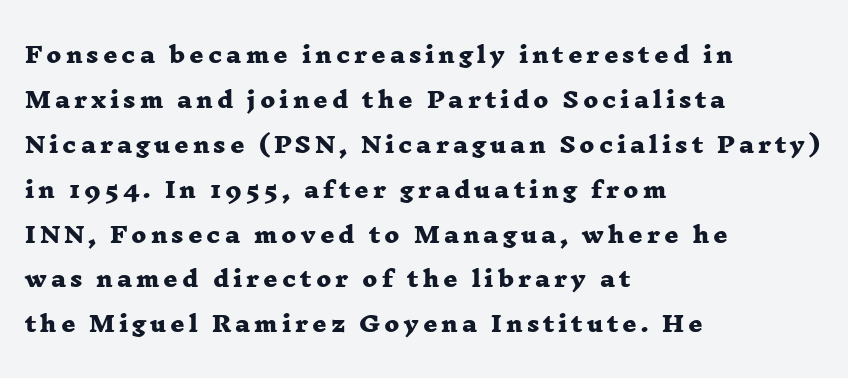
Q: Is the text bold? A: Yes.
Q: Is the text underlined? A: No.
Q: How is the paragraph aligned? A: Left-aligned.
Q: Is the spacing between lines tight, normal or loose? A: Loose.
